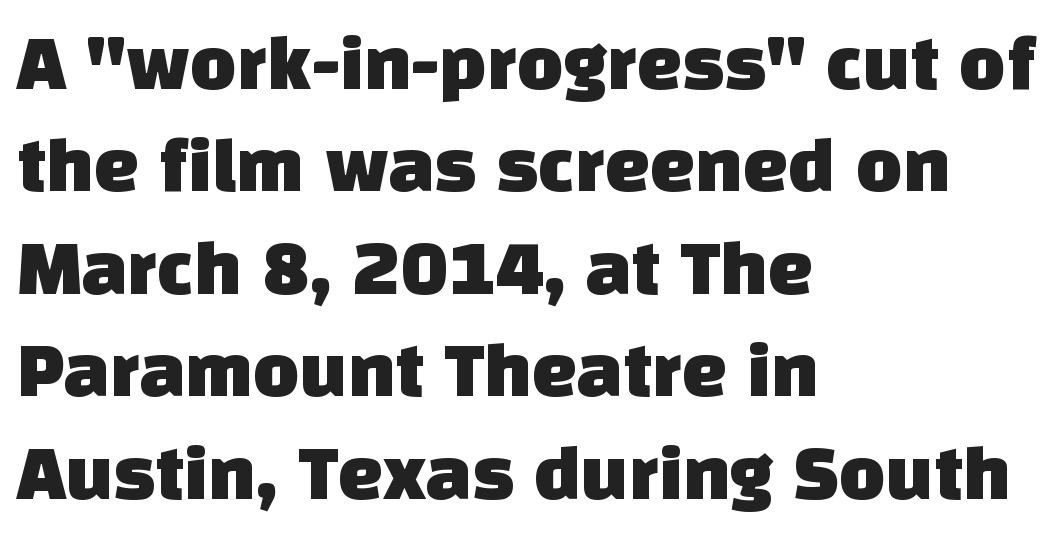
Q: Is the typeface a serif or a sans-serif typeface? A: Sans-serif.
Q: Is the text underlined? A: No.
Q: How is the paragraph aligned? A: Left-aligned.
Q: Is the spacing between letters normal or unusually wide? A: Normal.
Q: Is the spacing between lines tight, normal or loose? A: Normal.
Q: Width (condensed, normal, or wide)? A: Normal.
Q: Stroke contrast? A: Low.
Q: x-height? A: Large.
Q: Monospaced? A: No.
